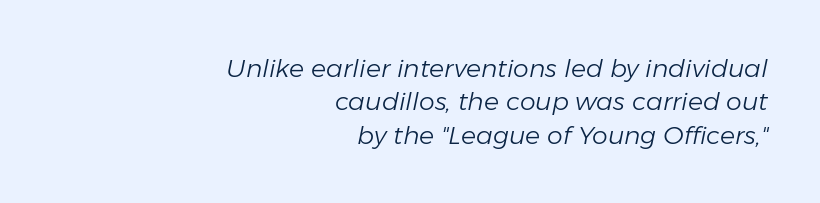
This sample uses an oblique cut, with every glyph tilted off the vertical. Is there much room between lines? A standard amount, neither cramped nor airy. No chunkiness to these letters — they're not bold. Look at the tracking — it's just the regular setting, nothing added. The setting favours the right margin, as signatures and pull-quotes sometimes do. Words float on clear page, feet unadorned.
